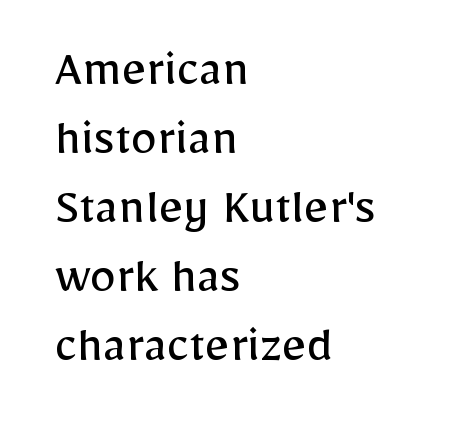
Q: Is the text bold? A: No.
Q: Is the text italic (slanted)? A: No, it is upright.
Q: Is the typeface a serif or a sans-serif typeface? A: Sans-serif.
Q: Is the text underlined? A: No.
Q: How is the paragraph aligned? A: Left-aligned.
Q: Is the spacing between letters normal or unusually wide? A: Normal.
Q: Is the spacing between lines tight, normal or loose? A: Normal.
Q: Width (condensed, normal, or wide)? A: Normal.
Q: Stroke contrast? A: Low.
Q: x-height? A: Medium.
Q: Monospaced? A: No.
